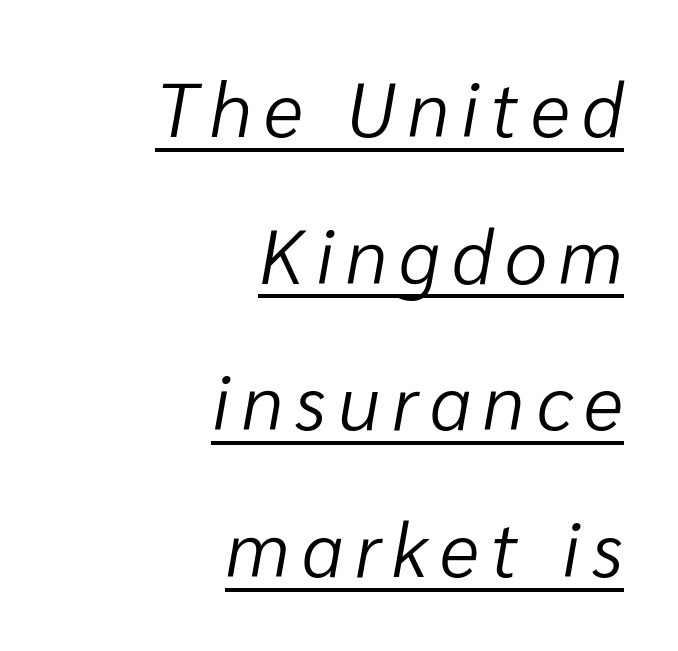
Q: Is the text bold? A: No.
Q: Is the text italic (slanted)? A: Yes, it leans right by about 10 degrees.
Q: Is the text underlined? A: Yes.
Q: How is the paragraph aligned? A: Right-aligned.
Q: Is the spacing between lines tight, normal or loose? A: Loose.
Q: Width (condensed, normal, or wide)? A: Normal.
Q: Stroke contrast? A: Low.
Q: x-height? A: Medium.
Q: Monospaced? A: No.
